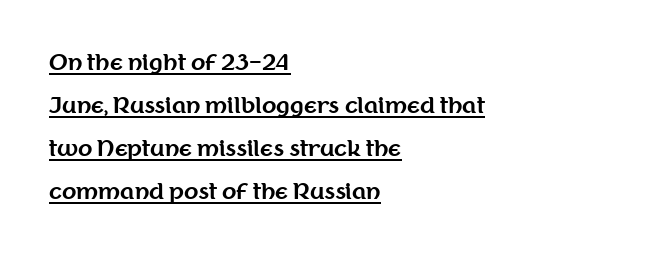
Does the weight exceed regular? Yes, all the way to bold. Each line of the rendering has a horizontal stroke beneath the glyphs. The passage shown has conventional tracking throughout. How would I describe the line gaps? Wide and relaxed. Every character sits straight up, as roman type does.
